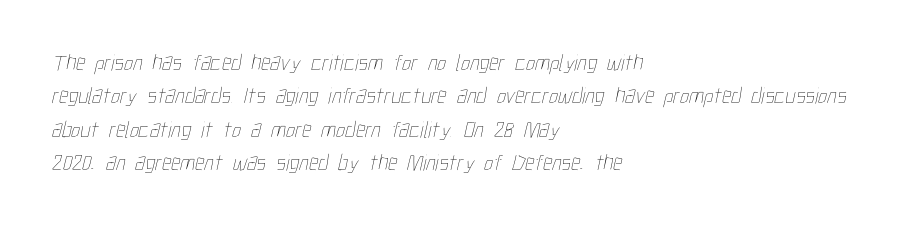
Q: Is the text bold? A: No.
Q: Is the text underlined? A: No.
Q: How is the paragraph aligned? A: Left-aligned.
Q: Is the spacing between letters normal or unusually wide? A: Normal.
Q: Is the spacing between lines tight, normal or loose? A: Normal.
